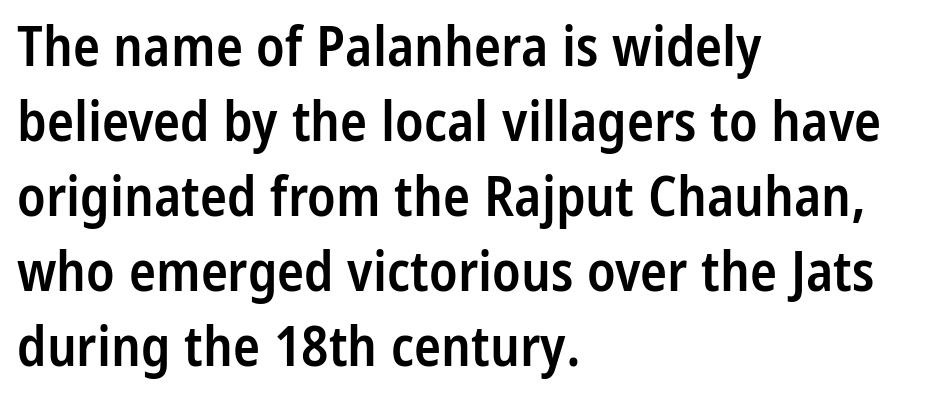
{"serif": "no", "italic": "no", "bold": "semi", "weight": "semibold", "width": "condensed", "stroke_contrast": "low", "x_height": "medium", "monospaced": "no", "underline": "no", "align": "left", "line_spacing": "normal", "line_spacing_ratio": 1.34, "letter_spacing": "normal", "letter_spacing_em": 0.0, "glyph_px": 56}
